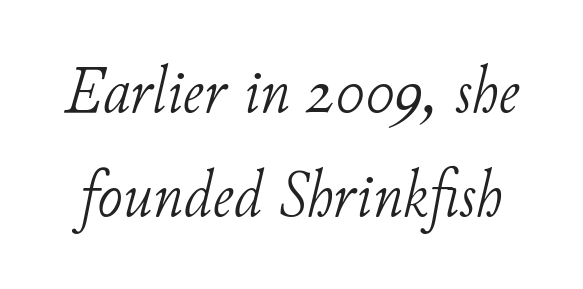
The image shows 68 px light serif type, italic (leaning right); set normal line spacing (1.53x), normal letter spacing, not underlined; low stroke contrast and a small x-height.
